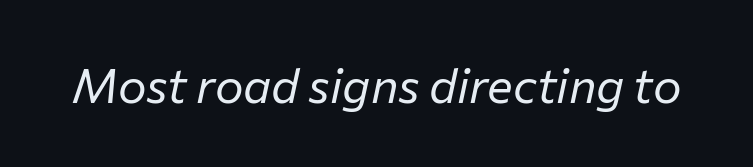
Check under the words: just untouched page. Is the type heavy? It reads as light-to-regular instead. Between one letter and the next there's only the usual sliver of space. Is this a fixed-width face? No — the glyphs have proportional, varying widths. The axis of the letterforms is tilted away from vertical.
